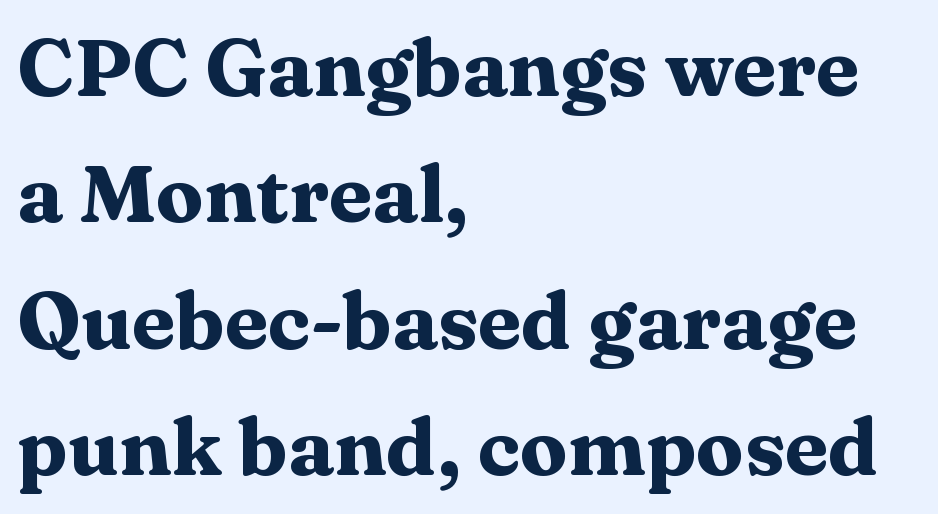
Horizontal alignment here is leftward, the default for most running prose. The block of text has a typical density, with ordinary space between rows. The rendering keeps characters at their native spacing. Is the type bold? Yes — the strokes are clearly thick and heavy. Check the space under the baseline: it is left empty.
